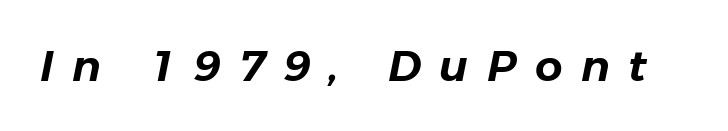
Varying glyph widths throughout — classic text-font behaviour. The type is letterspaced generously, with wide tracking. Quick note: underline off. Every character sits at an angle, as italics do.
